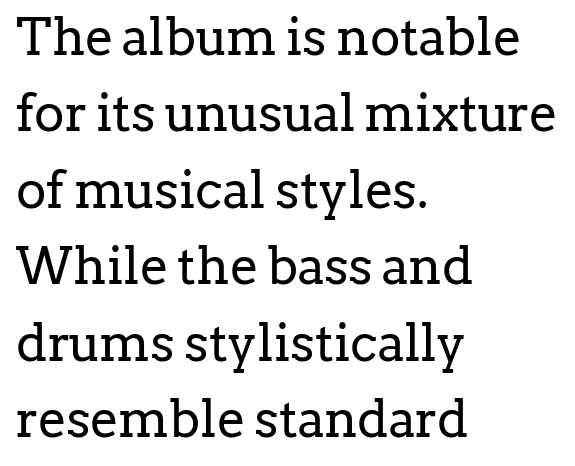
{"serif": "yes", "italic": "no", "bold": "no", "weight": "regular", "width": "normal", "stroke_contrast": "low", "x_height": "medium", "monospaced": "no", "underline": "no", "align": "left", "line_spacing": "normal", "line_spacing_ratio": 1.5, "letter_spacing": "normal", "letter_spacing_em": 0.0, "glyph_px": 51}
